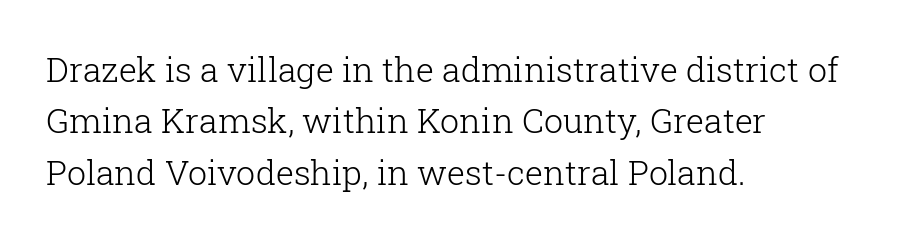
Casual observation: everything's shoved over to the left. Italic? Not at all — the glyphs are vertical. Heaviness? Minimal to ordinary, like unemphasized prose. Observe the ordinary spacing: letters are neighbours, not strangers. Nobody drew a line under any word here. Examine the stroke ends and you'll spot serifs.
